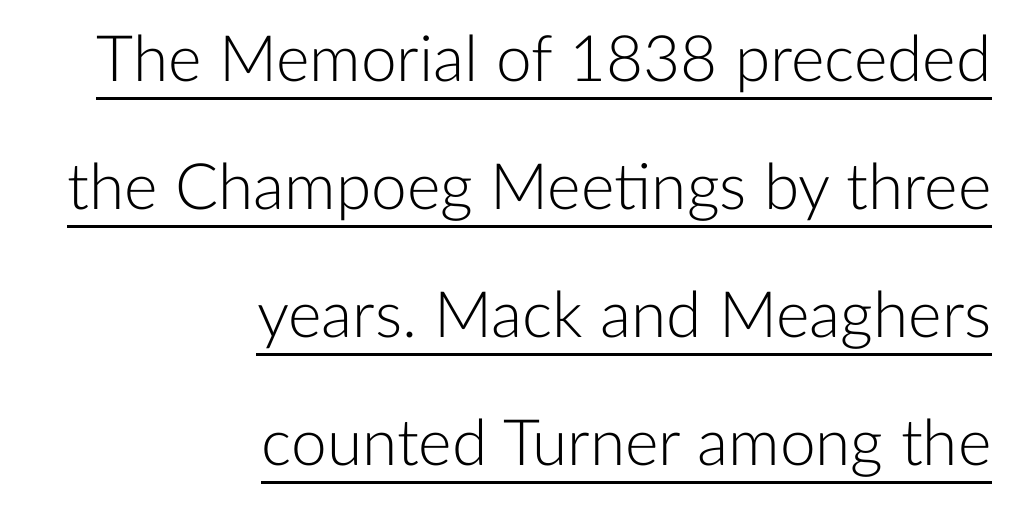
Q: Is the text bold? A: No.
Q: Is the text italic (slanted)? A: No, it is upright.
Q: Is the typeface a serif or a sans-serif typeface? A: Sans-serif.
Q: Is the text underlined? A: Yes.
Q: How is the paragraph aligned? A: Right-aligned.
Q: Is the spacing between letters normal or unusually wide? A: Normal.
Q: Is the spacing between lines tight, normal or loose? A: Loose.
Q: Width (condensed, normal, or wide)? A: Normal.
Q: Stroke contrast? A: Low.
Q: x-height? A: Medium.
Q: Monospaced? A: No.
